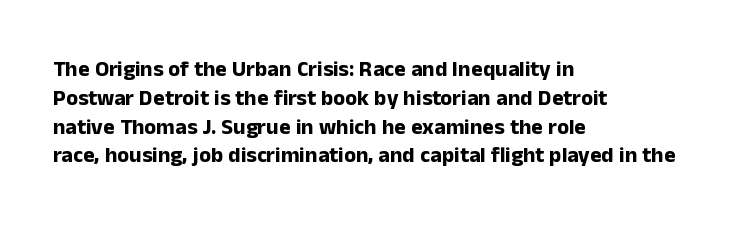
The rows are spaced the way most documents space them. Its strokes are broad and dark, the hallmark of bold type. Posture: upright roman. A bare baseline throughout the passage.
